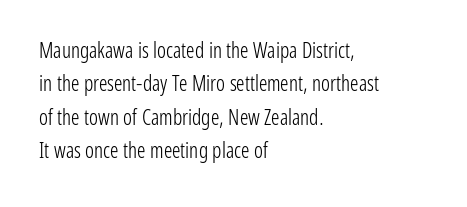
{"italic": "no", "bold": "no", "underline": "no", "align": "left", "line_spacing": "normal", "line_spacing_ratio": 1.59, "letter_spacing": "normal", "letter_spacing_em": 0.0, "glyph_px": 21}
